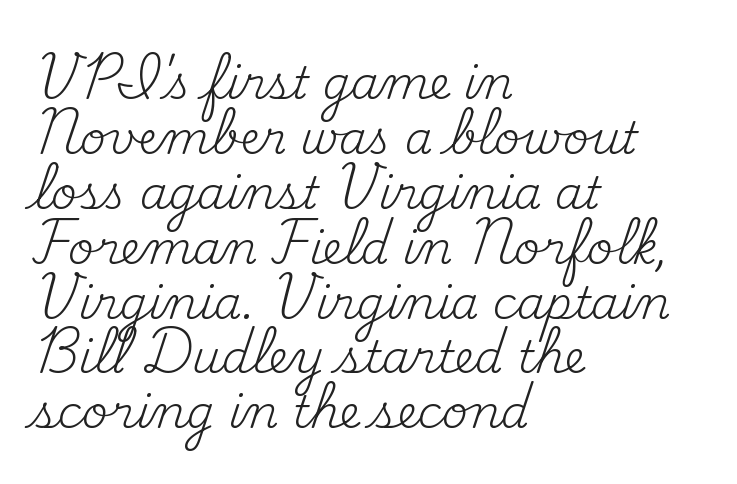
Stroke mass is kept to a normal reading level or below. The passage shown is typed in a proportional face where columns would drift. The typesetter chose a ragged-right arrangement here. Caption: standard tracking, unaltered. The passage shown is typeset with a serif family.
